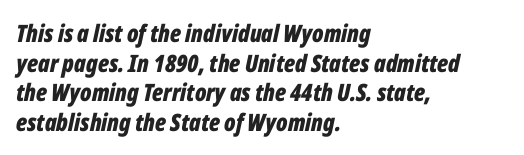
Is the type slanted? Yes — the strokes lean at a clear angle. Has an underline been added? It has not. What weight is shown? A full bold with thick strokes. Characters follow at the spacing the type designer built in.
